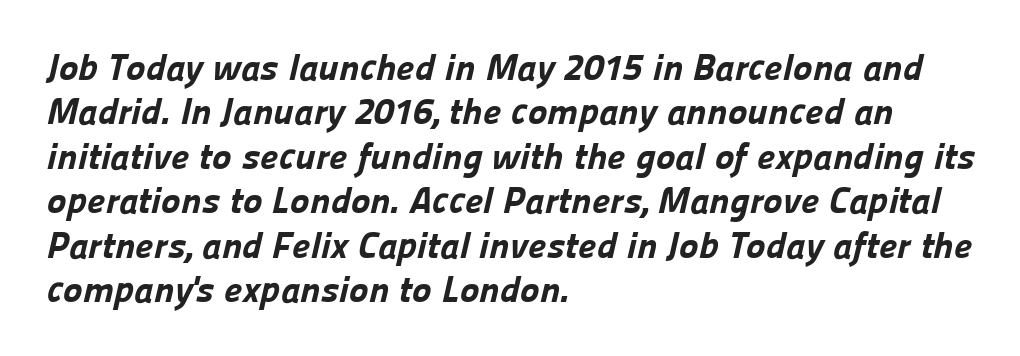
The image shows 37 px bold sans-serif type; set left-aligned, line spacing 1.2x, normal letter spacing, not underlined; low stroke contrast and a medium x-height.
